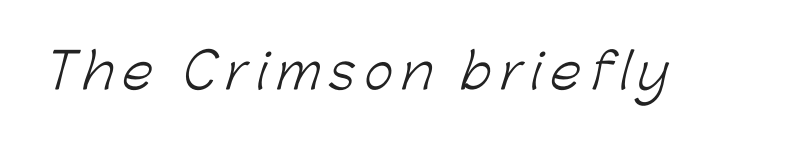
{"serif": "no", "bold": "no", "weight": "light", "width": "normal", "stroke_contrast": "low", "x_height": "medium", "monospaced": "no", "underline": "no", "glyph_px": 49}
